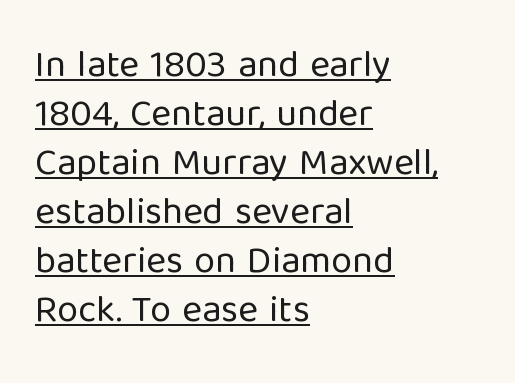
The image shows 38 px regular-weight sans-serif type, upright; set left-aligned, normal line spacing (1.29x), normal letter spacing, underlined; low stroke contrast and a medium x-height.
